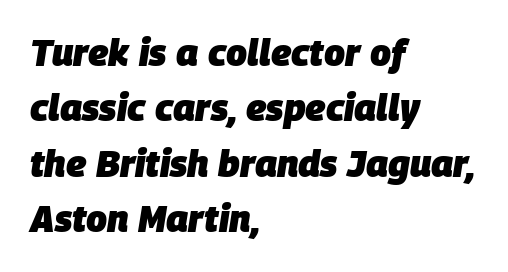
The image shows 37 px heavy type, italic (leaning right); set left-aligned, normal line spacing (1.5x), normal letter spacing, not underlined; low stroke contrast and a large x-height.
